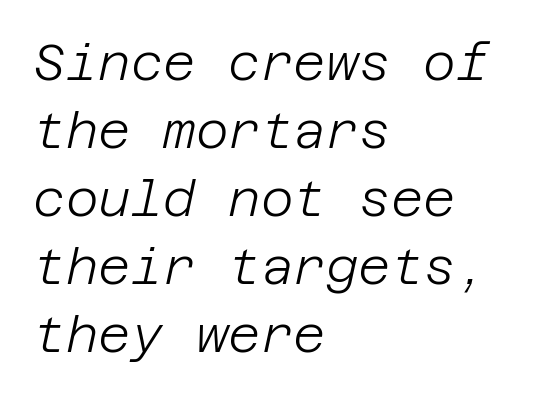
Q: Is the text bold? A: No.
Q: Is the text italic (slanted)? A: Yes, it leans right by about 12 degrees.
Q: Is the text underlined? A: No.
Q: How is the paragraph aligned? A: Left-aligned.
Q: Is the spacing between letters normal or unusually wide? A: Normal.
Q: Is the spacing between lines tight, normal or loose? A: Normal.
Q: Width (condensed, normal, or wide)? A: Normal.
Q: Stroke contrast? A: Low.
Q: x-height? A: Large.
